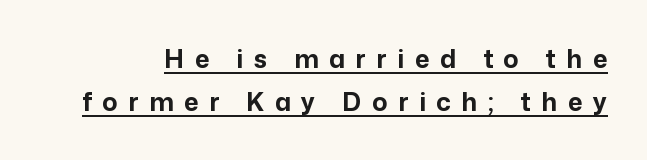
Q: Is the text bold? A: Yes.
Q: Is the text italic (slanted)? A: No, it is upright.
Q: Is the text underlined? A: Yes.
Q: Is the spacing between letters normal or unusually wide? A: Unusually wide.
